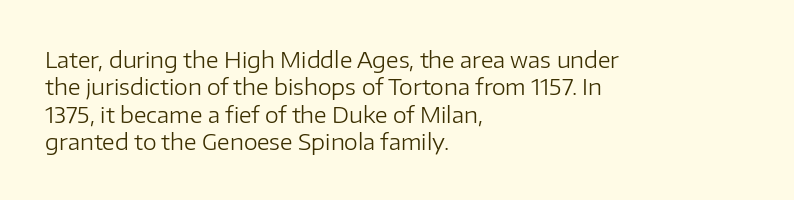
{"italic": "no", "bold": "no", "underline": "no", "align": "left", "line_spacing_ratio": 1.24, "letter_spacing": "normal", "letter_spacing_em": 0.0, "glyph_px": 22}
